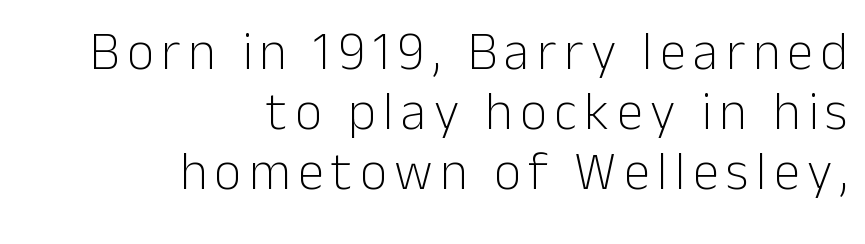
{"serif": "no", "italic": "no", "bold": "no", "weight": "light", "width": "normal", "stroke_contrast": "low", "x_height": "medium", "monospaced": "no", "underline": "no", "align": "right", "line_spacing": "tight", "line_spacing_ratio": 1.13, "glyph_px": 53}
